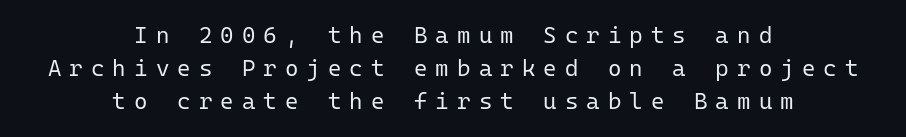
{"italic": "no", "bold": "no", "underline": "no", "align": "center", "line_spacing": "normal", "line_spacing_ratio": 1.44, "letter_spacing": "wide", "letter_spacing_em": 0.35, "glyph_px": 23}
